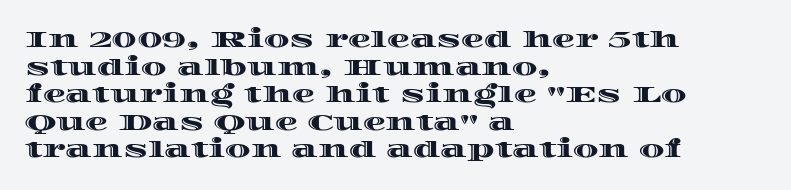
Q: Is the text italic (slanted)? A: No, it is upright.
Q: Is the text underlined? A: No.
Q: How is the paragraph aligned? A: Left-aligned.
Q: Is the spacing between letters normal or unusually wide? A: Normal.
